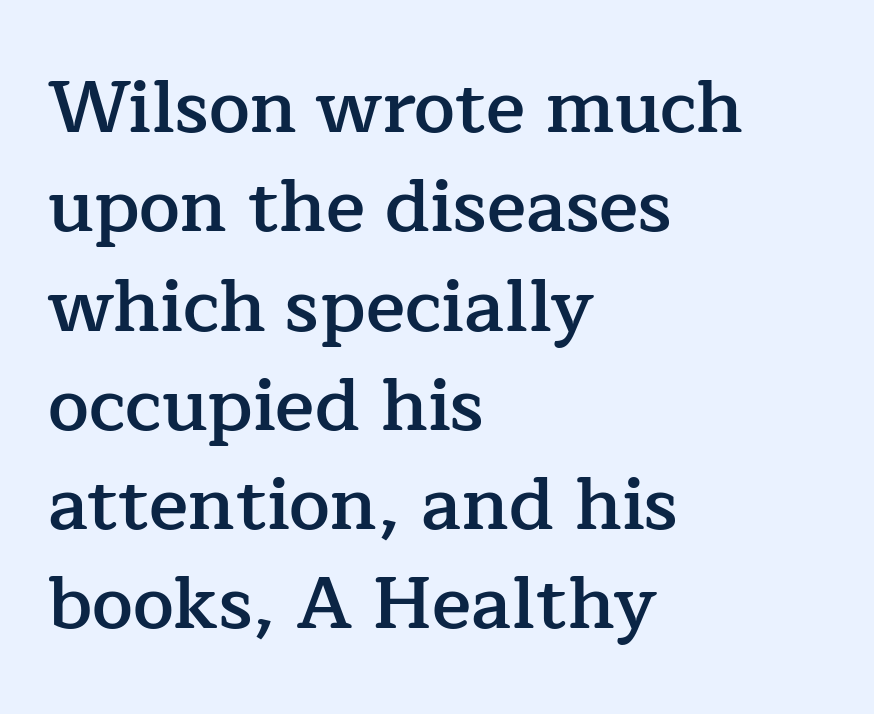
Q: Is the text bold? A: Semi-bold.
Q: Is the text italic (slanted)? A: No, it is upright.
Q: Is the typeface a serif or a sans-serif typeface? A: Serif.
Q: Is the text underlined? A: No.
Q: How is the paragraph aligned? A: Left-aligned.
Q: Is the spacing between letters normal or unusually wide? A: Normal.
Q: Is the spacing between lines tight, normal or loose? A: Normal.
Q: Width (condensed, normal, or wide)? A: Normal.
Q: Stroke contrast? A: Low.
Q: x-height? A: Medium.
Q: Monospaced? A: No.
